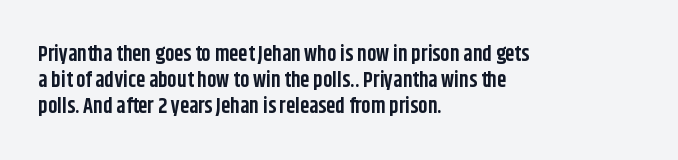
The image shows 21 px bold type, upright; set left-aligned, line spacing 1.24x, normal letter spacing, not underlined.
